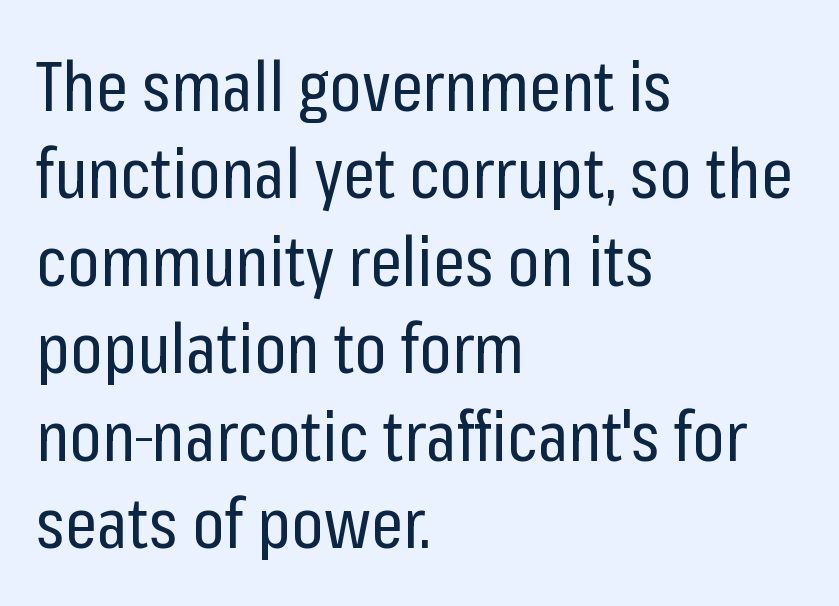
{"serif": "no", "italic": "no", "bold": "no", "weight": "regular", "width": "condensed", "stroke_contrast": "low", "x_height": "medium", "monospaced": "no", "underline": "no", "align": "left", "line_spacing": "normal", "line_spacing_ratio": 1.25, "letter_spacing": "normal", "letter_spacing_em": 0.0, "glyph_px": 70}
